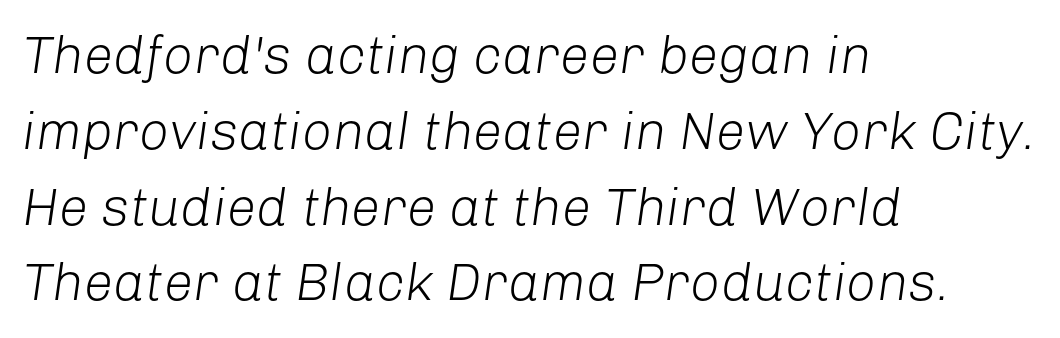
Leading: standard. Compared with typical body copy, the letter spacing here is the same. The glyphs are unaccompanied by any horizontal stroke below them. Leftover space on each line is placed entirely after the last word. This sample has the flowing, uneven cadence of proportional lettering.
